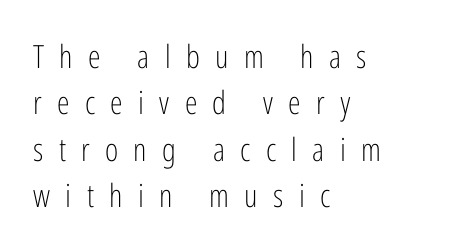
Q: Is the text bold? A: No.
Q: Is the text italic (slanted)? A: No, it is upright.
Q: Is the typeface a serif or a sans-serif typeface? A: Sans-serif.
Q: Is the text underlined? A: No.
Q: How is the paragraph aligned? A: Left-aligned.
Q: Is the spacing between letters normal or unusually wide? A: Unusually wide.
Q: Is the spacing between lines tight, normal or loose? A: Normal.
Q: Width (condensed, normal, or wide)? A: Condensed.
Q: Stroke contrast? A: Low.
Q: x-height? A: Medium.
Q: Monospaced? A: No.
